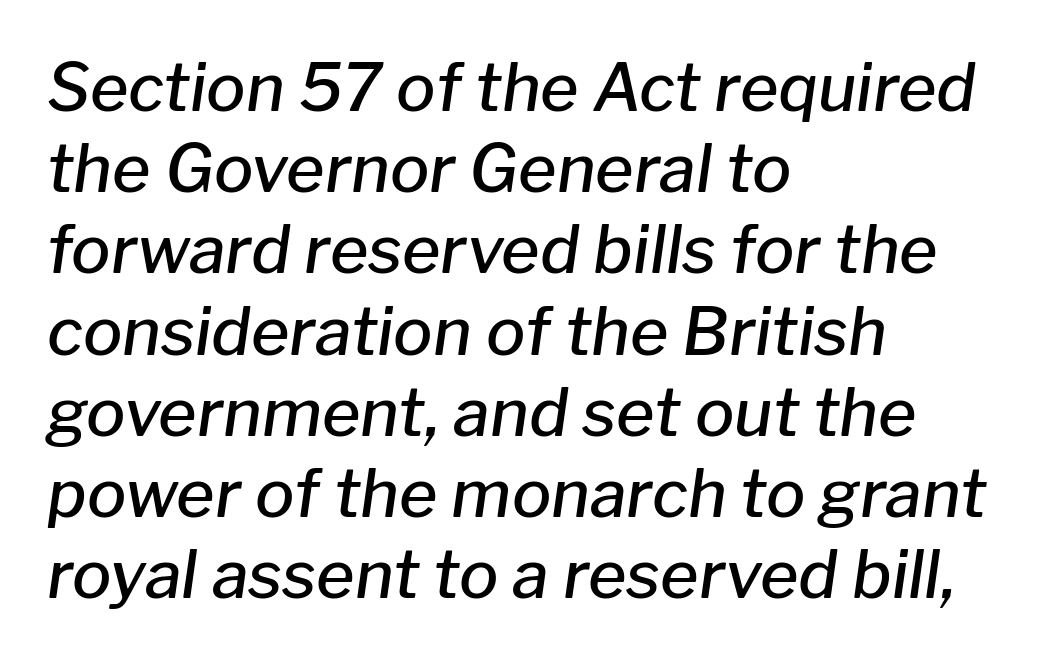
The image shows 66 px semibold type, italic (leaning right); set left-aligned, line spacing 1.23x, normal letter spacing, not underlined; low stroke contrast and a medium x-height.
